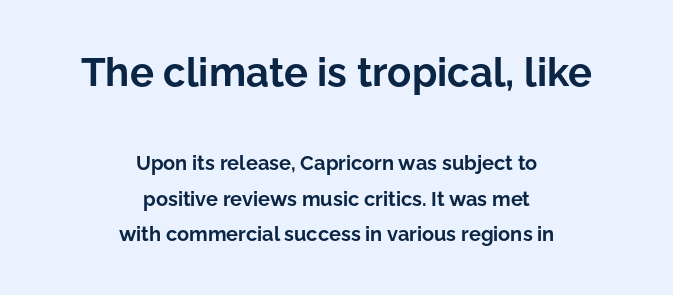
As a designer I'd log this as weight 700, bold. Each word holds together tightly as a unit, with standard inter-letter gaps. Block one is the big one; block two sits smaller underneath. This sample has the flowing, uneven cadence of proportional lettering.
